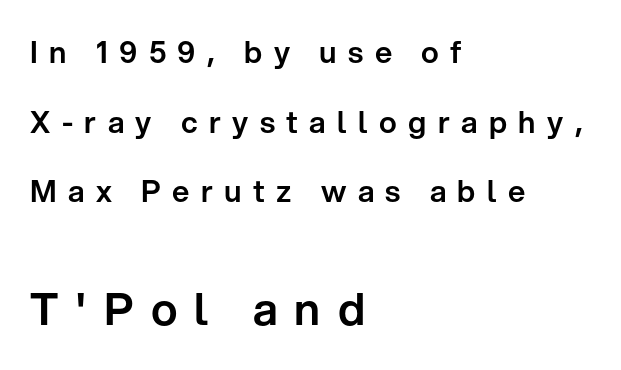
Descenders are the only things crossing below the line. Two sizes are in play, and the larger belongs to the second block. A typesetter would mark this as roman, not italic. If you drew a ruler down the left edge, every line would touch it.
